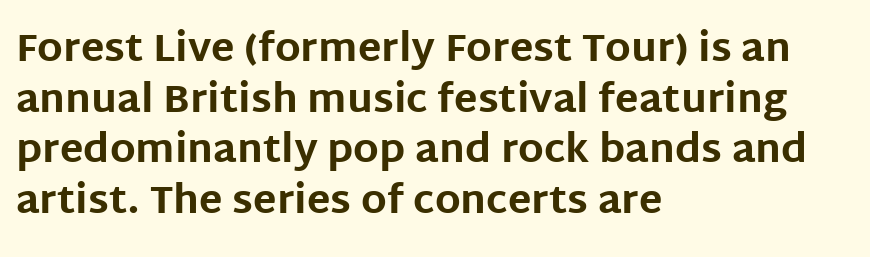
{"serif": "no", "italic": "no", "bold": "yes", "weight": "bold", "width": "normal", "stroke_contrast": "low", "x_height": "large", "monospaced": "no", "underline": "no", "align": "left", "line_spacing": "normal", "line_spacing_ratio": 1.3, "letter_spacing": "normal", "letter_spacing_em": 0.0, "glyph_px": 39}
